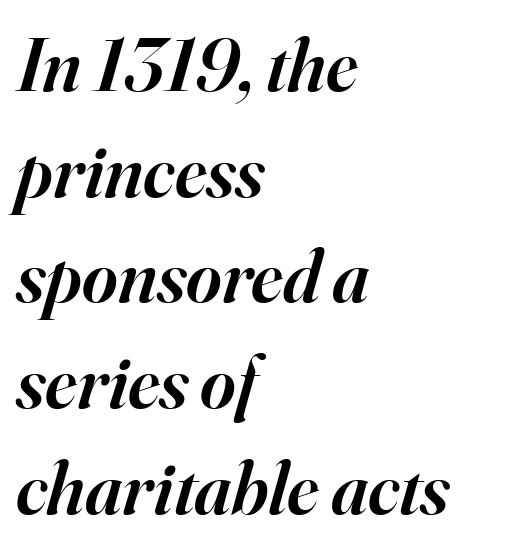
Q: Is the text bold? A: Semi-bold.
Q: Is the text italic (slanted)? A: Yes, it leans right by about 16 degrees.
Q: Is the typeface a serif or a sans-serif typeface? A: Serif.
Q: Is the text underlined? A: No.
Q: How is the paragraph aligned? A: Left-aligned.
Q: Is the spacing between letters normal or unusually wide? A: Normal.
Q: Is the spacing between lines tight, normal or loose? A: Normal.
Q: Width (condensed, normal, or wide)? A: Normal.
Q: Stroke contrast? A: High.
Q: x-height? A: Small.
Q: Monospaced? A: No.
